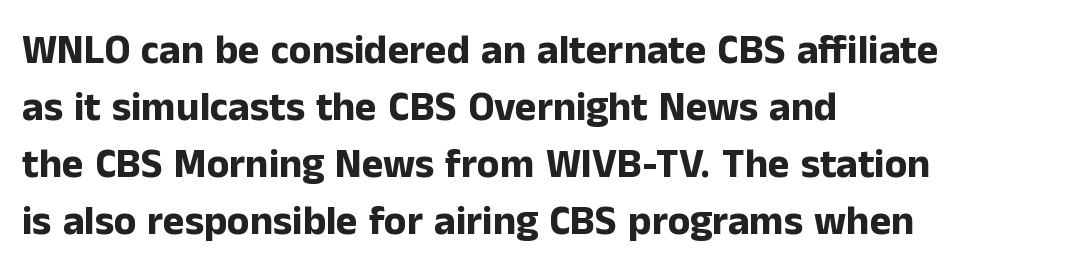
The image shows 41 px bold sans-serif type, upright; set left-aligned, normal line spacing (1.39x), normal letter spacing, not underlined; low stroke contrast and a medium x-height.
